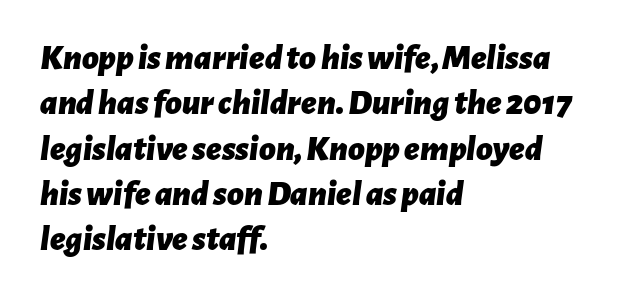
Do the characters align in a grid? No, the font is proportional. The text carries the slant typical of an italic or oblique font. A clean baseline with only descenders dipping below it. Tracking value appears to be zero — textbook default spacing. Honestly, the row spacing looks completely unremarkable. The setting favours the left margin, as ordinary paragraphs usually do.
